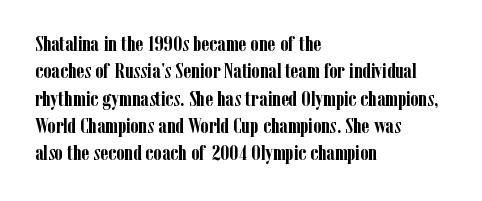
{"italic": "no", "bold": "yes", "underline": "no", "align": "left", "line_spacing": "normal", "line_spacing_ratio": 1.3, "letter_spacing": "normal", "letter_spacing_em": 0.0, "glyph_px": 21}
